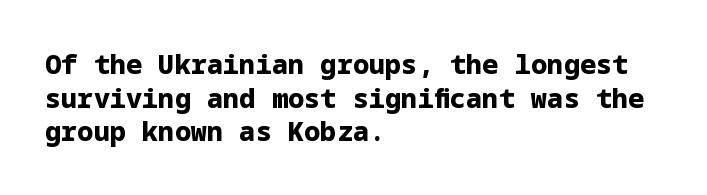
The image shows 27 px bold type, upright; set left-aligned, normal line spacing (1.25x), normal letter spacing, not underlined.
